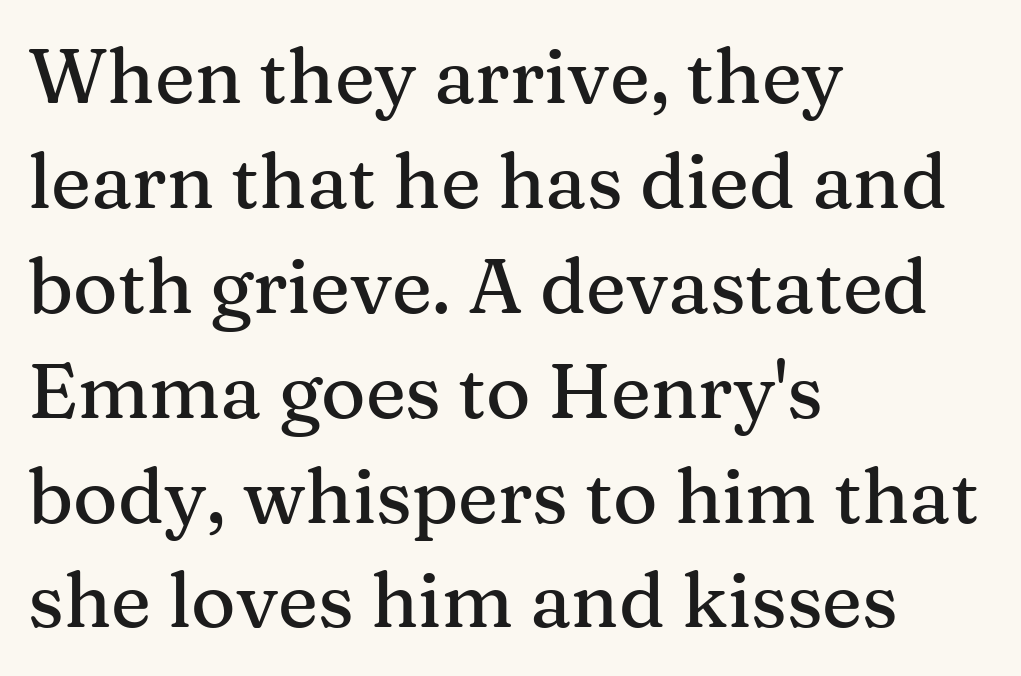
{"serif": "yes", "italic": "no", "width": "normal", "stroke_contrast": "medium", "x_height": "medium", "monospaced": "no", "underline": "no", "align": "left", "line_spacing": "normal", "line_spacing_ratio": 1.38, "letter_spacing": "normal", "letter_spacing_em": 0.0, "glyph_px": 76}
